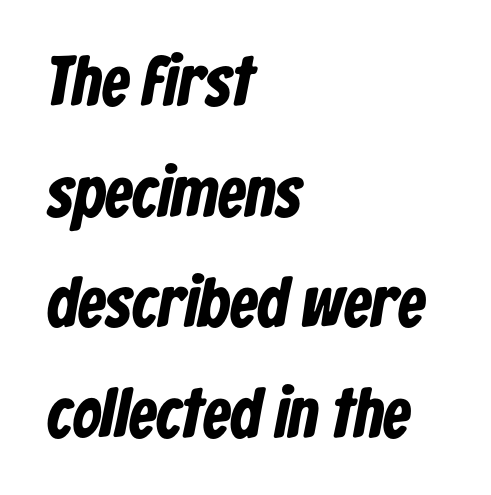
The image shows 70 px bold, condensed sans-serif type; set left-aligned, normal line spacing (1.58x), normal letter spacing, not underlined; low stroke contrast and a medium x-height.
